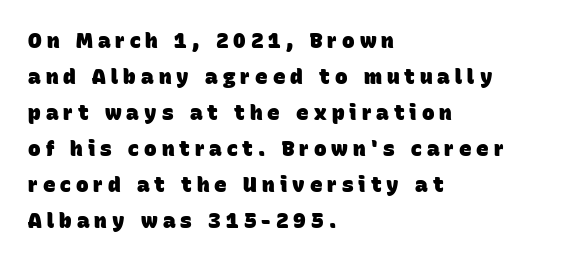
The paragraph has a hard left edge and a soft right edge. Weight: bold. You could only call the tracking loose — the letters float apart. The foot of each line stays bare and open.
